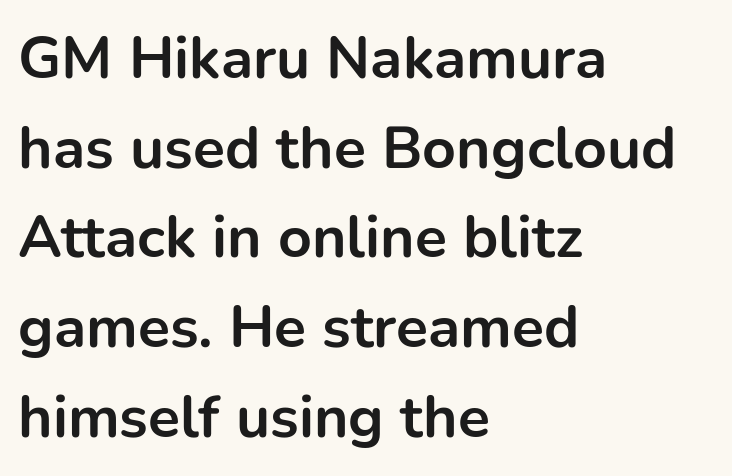
Nothing unusual about the tracking: characters are spaced as the font intends. Pretty heavy lettering here — definitely bold. It's the straight-up-and-down kind of type. Stroke terminals: plain, sans-serif. Casual observation: everything's shoved over to the left.
